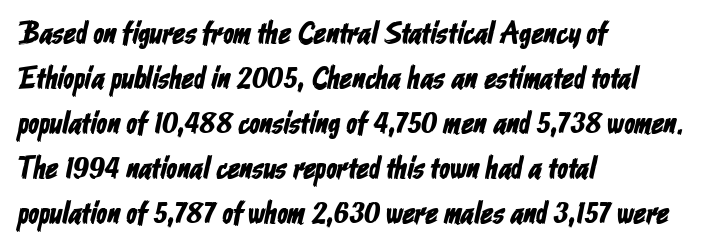
Q: Is the typeface a serif or a sans-serif typeface? A: Sans-serif.
Q: Is the text underlined? A: No.
Q: How is the paragraph aligned? A: Left-aligned.
Q: Is the spacing between letters normal or unusually wide? A: Normal.
Q: Is the spacing between lines tight, normal or loose? A: Normal.
Q: Width (condensed, normal, or wide)? A: Condensed.
Q: Stroke contrast? A: Low.
Q: x-height? A: Medium.
Q: Monospaced? A: No.
